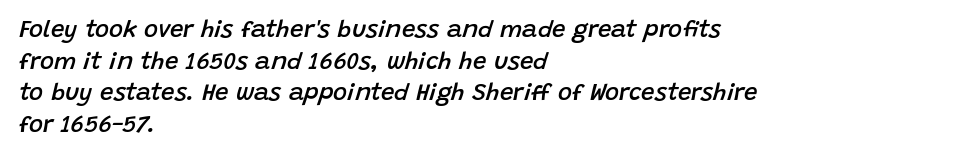
The lines sit at an ordinary, default distance from one another. The typography opts for an oblique posture over an upright one. This sample is left-justified, so line endings fall wherever the words run out. The rendering uses a semibold face; strokes are thickened but not to full bold. The letters sit at their default tracking, neither squeezed nor spread.
